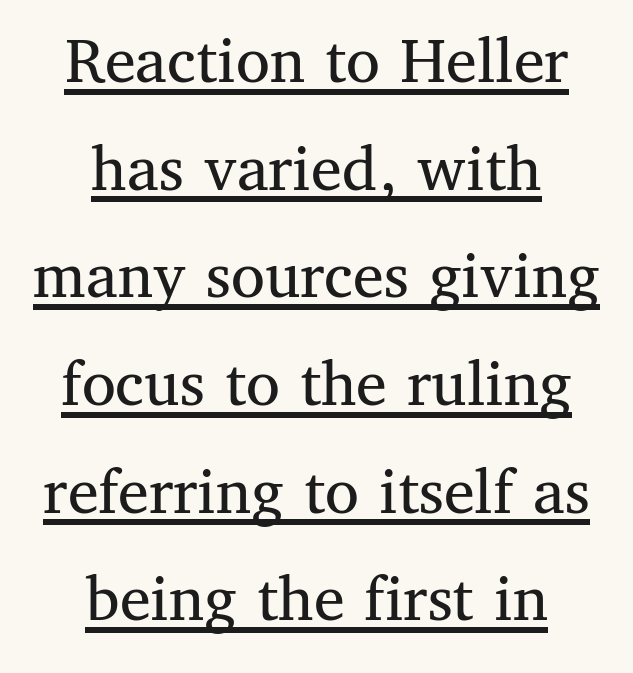
The image shows 69 px regular-weight serif type, upright; set centered, normal line spacing (1.56x), normal letter spacing, underlined; medium stroke contrast and a medium x-height.
